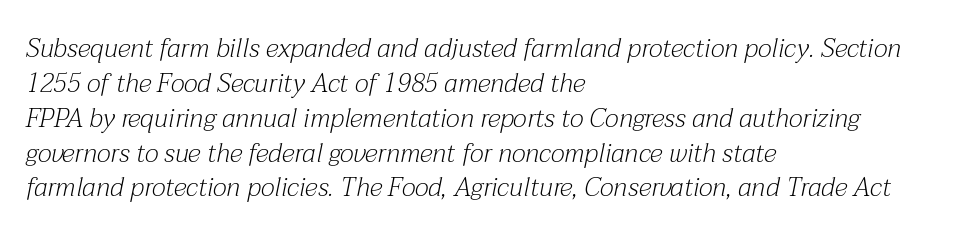
Q: Is the text bold? A: No.
Q: Is the text italic (slanted)? A: Yes, it leans right by about 12 degrees.
Q: Is the text underlined? A: No.
Q: How is the paragraph aligned? A: Left-aligned.
Q: Is the spacing between letters normal or unusually wide? A: Normal.
Q: Is the spacing between lines tight, normal or loose? A: Normal.
